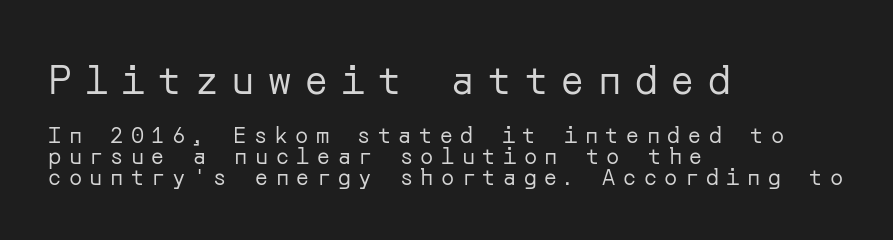
Q: Is the text bold? A: No.
Q: Is the text italic (slanted)? A: No, it is upright.
Q: Is the typeface a serif or a sans-serif typeface? A: Sans-serif.
Q: Is the text underlined? A: No.
Q: How is the paragraph aligned? A: Left-aligned.
Q: Is the spacing between letters normal or unusually wide? A: Unusually wide.
Q: Is the spacing between lines tight, normal or loose? A: Tight.
Q: Which block of text is set in a larger size, the first (top) or the second (bottom)? A: The first (top) one.
Q: Width (condensed, normal, or wide)? A: Normal.
Q: Stroke contrast? A: Low.
Q: x-height? A: Medium.
